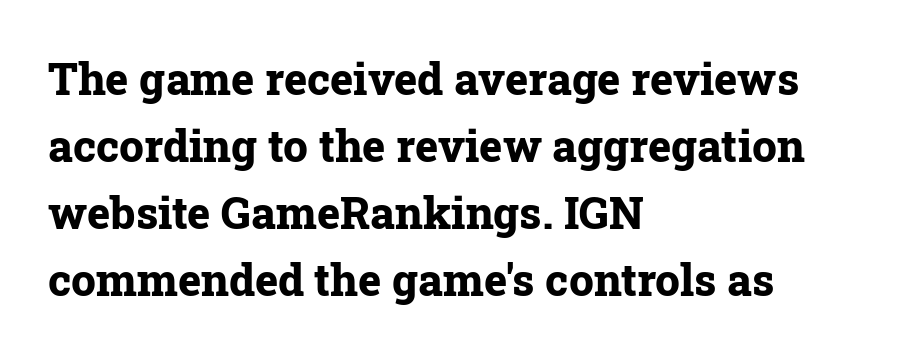
Does the weight exceed regular? Yes, all the way to bold. The lettering holds an erect, upright posture throughout. Examine the stroke ends and you'll spot serifs. The lines are quadded left.
